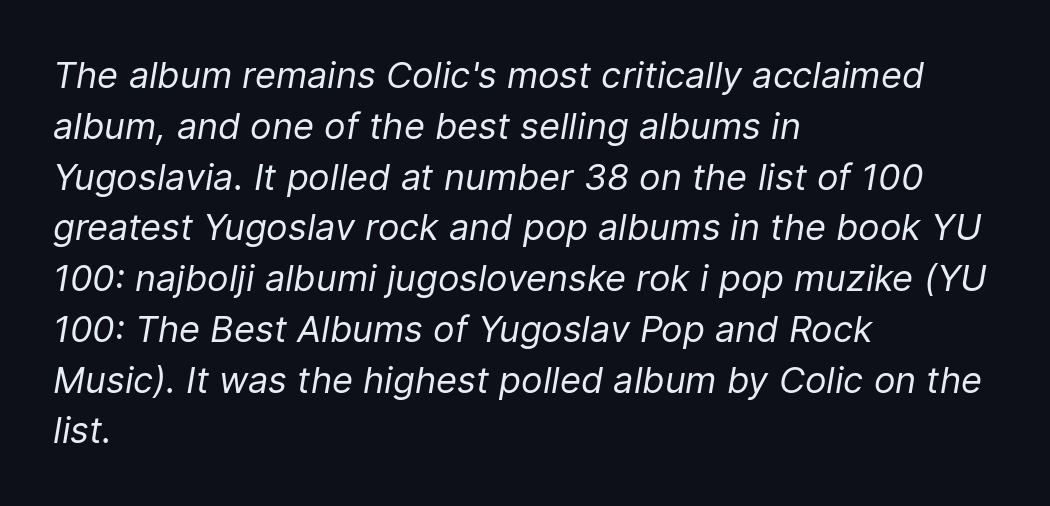
The paragraph shown leans on its left margin. The lines sit at an ordinary, default distance from one another. Decoration check: the copy has no underline. Looks like regular typesetting: each glyph gets only the width it needs. The text carries the slant typical of an italic or oblique font. A typesetter would call this zero additional tracking.
